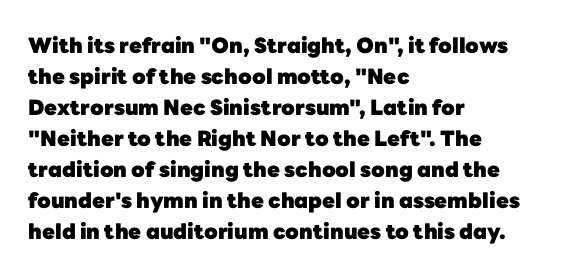
Q: Is the text bold? A: Yes.
Q: Is the text italic (slanted)? A: No, it is upright.
Q: Is the text underlined? A: No.
Q: How is the paragraph aligned? A: Left-aligned.
Q: Is the spacing between letters normal or unusually wide? A: Normal.
Q: Is the spacing between lines tight, normal or loose? A: Normal.
